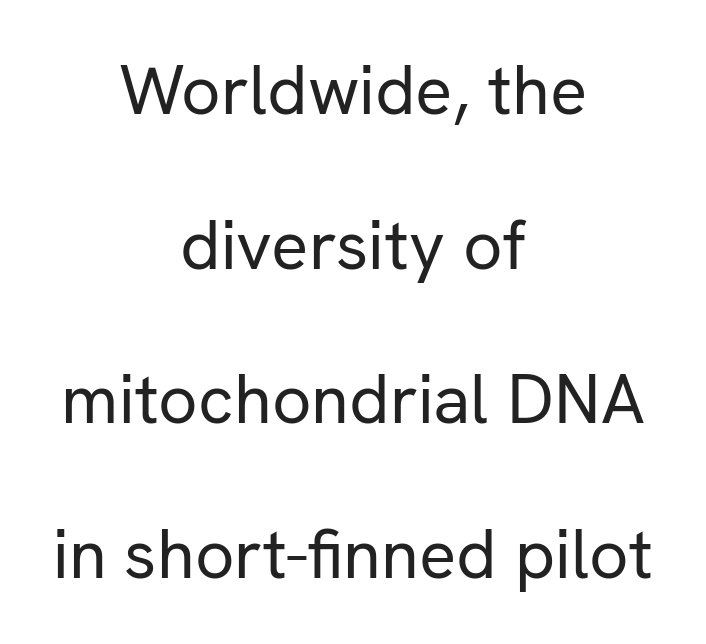
{"serif": "no", "italic": "no", "bold": "no", "weight": "regular", "width": "normal", "stroke_contrast": "low", "x_height": "medium", "monospaced": "no", "underline": "no", "align": "center", "line_spacing": "loose", "line_spacing_ratio": 2.24, "letter_spacing": "normal", "letter_spacing_em": 0.0, "glyph_px": 69}
